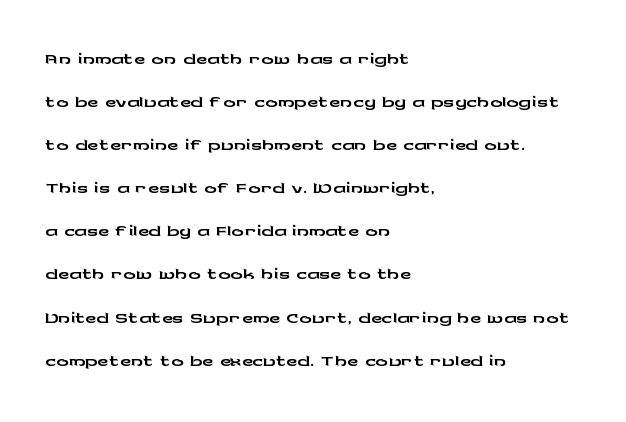
Q: Is the text italic (slanted)? A: No, it is upright.
Q: Is the typeface a serif or a sans-serif typeface? A: Sans-serif.
Q: Is the text underlined? A: No.
Q: How is the paragraph aligned? A: Left-aligned.
Q: Is the spacing between letters normal or unusually wide? A: Normal.
Q: Is the spacing between lines tight, normal or loose? A: Normal.
Q: Width (condensed, normal, or wide)? A: Wide.
Q: Stroke contrast? A: Low.
Q: x-height? A: Medium.
Q: Monospaced? A: No.
